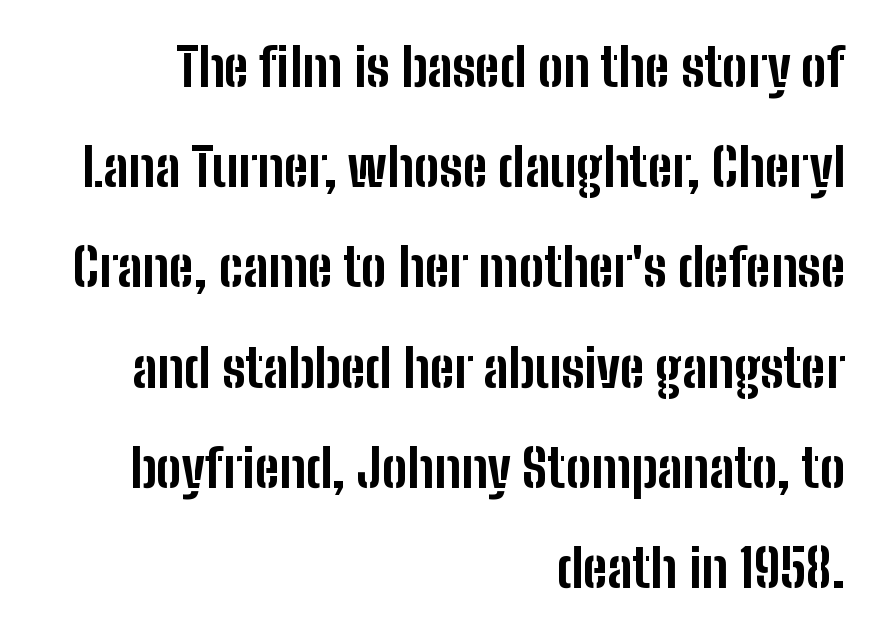
A typesetter would call this proportional, since set widths differ per character. Students, note that the glyphs here touch the page at normal intervals. The face used here is a sans, in the tradition of grotesques and geometrics. This sample is right-justified, so line beginnings fall wherever the words allow. No word sits above an underline.
